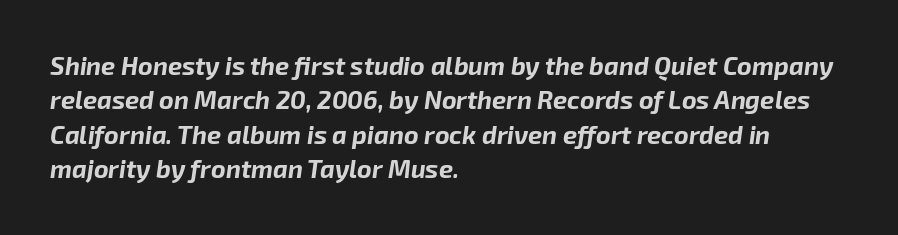
{"italic": "yes", "lean": "right", "slant_degrees": 8, "bold": "yes", "underline": "no", "align": "left", "line_spacing": "normal", "line_spacing_ratio": 1.38, "letter_spacing": "normal", "letter_spacing_em": 0.0, "glyph_px": 25}
